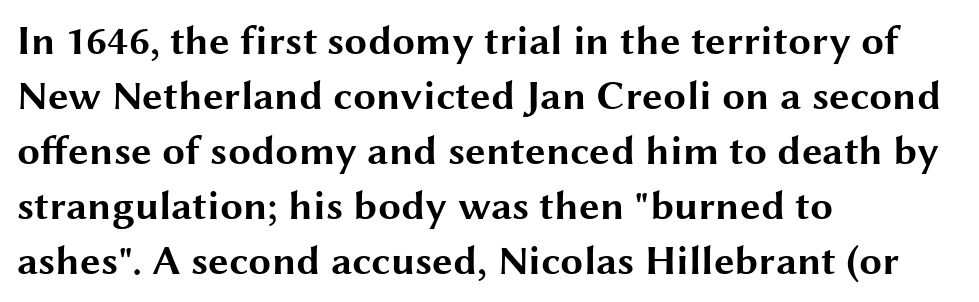
{"serif": "no", "italic": "no", "bold": "yes", "weight": "bold", "width": "wide", "stroke_contrast": "medium", "x_height": "medium", "monospaced": "no", "underline": "no", "align": "left", "line_spacing": "normal", "line_spacing_ratio": 1.34, "letter_spacing": "normal", "letter_spacing_em": 0.0, "glyph_px": 41}
